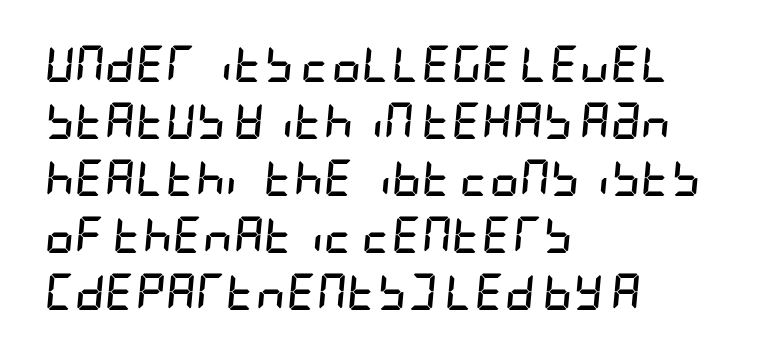
{"italic": "yes", "lean": "right", "slant_degrees": 5, "bold": "yes", "weight": "semibold", "width": "condensed", "stroke_contrast": "low", "x_height": "large", "underline": "no", "align": "left", "line_spacing": "normal", "line_spacing_ratio": 1.54, "letter_spacing": "normal", "letter_spacing_em": 0.0, "glyph_px": 37}
